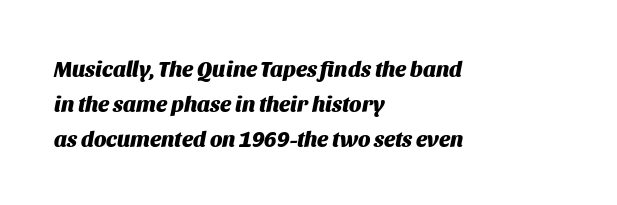
{"italic": "yes", "lean": "right", "slant_degrees": 11, "bold": "yes", "underline": "no", "align": "left", "line_spacing": "normal", "line_spacing_ratio": 1.58, "letter_spacing": "normal", "letter_spacing_em": 0.0, "glyph_px": 22}
